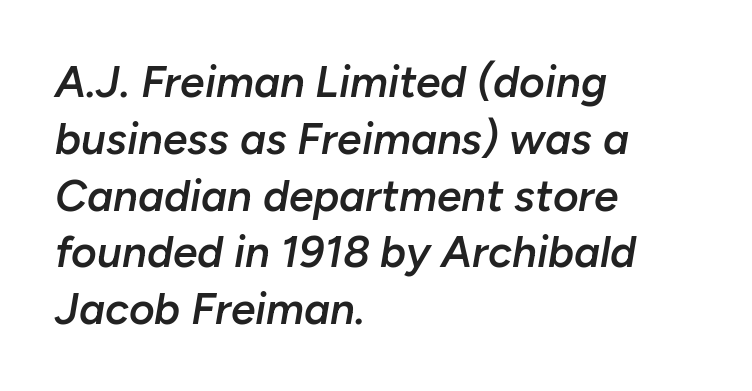
The image shows 44 px semibold type, italic (leaning right); set left-aligned, normal line spacing (1.29x), normal letter spacing, not underlined; low stroke contrast and a medium x-height.
